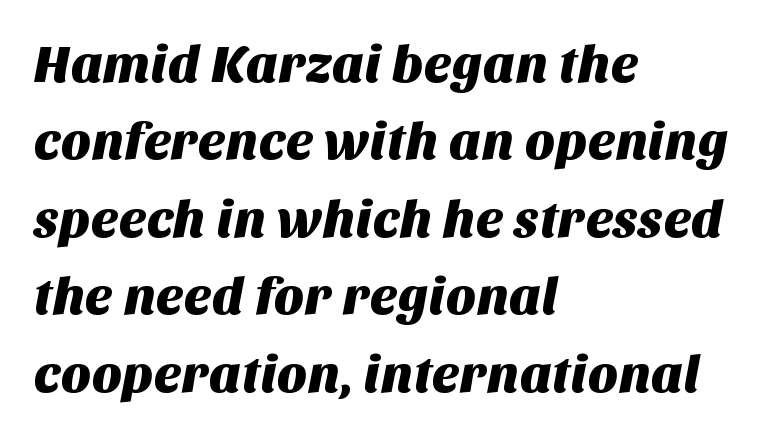
The specimen omits any rule beneath the text block's lines. Examine the stroke ends and you'll find no serifs. The passage shown is typed in a proportional face where columns would drift. Alignment: flush left.
